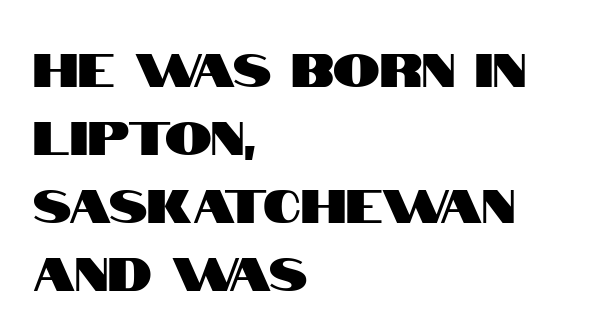
Letters rest on an invisible, unmarked baseline. These lines are rendered in a variable-pitch font. Check where the strokes stop: nothing finishes them off — pure sans. Posture: straight, roman, zero tilt. Compared with typical paragraphs, the rows here are spaced about the same. Visually the block forms a straight wall on the left and a jagged coastline on the right.
